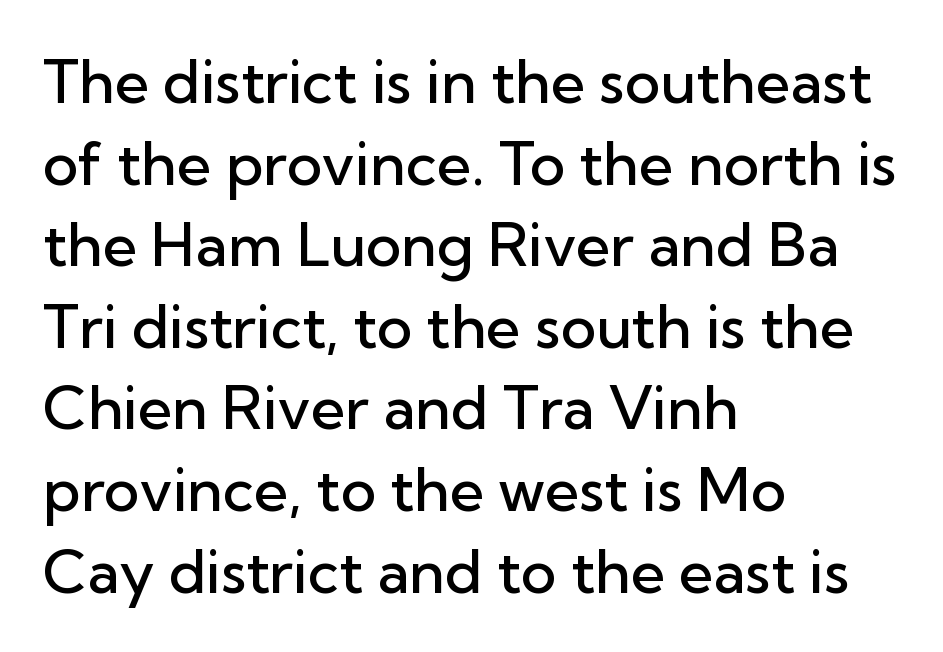
{"serif": "no", "italic": "no", "bold": "semi", "weight": "semibold", "width": "normal", "stroke_contrast": "low", "x_height": "medium", "monospaced": "no", "underline": "no", "align": "left", "line_spacing": "normal", "line_spacing_ratio": 1.36, "letter_spacing": "normal", "letter_spacing_em": 0.0, "glyph_px": 60}
